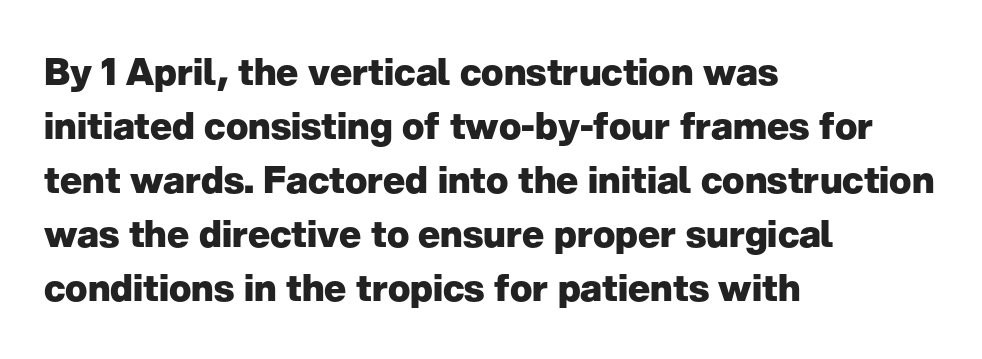
The image shows 37 px heavy sans-serif type, upright; set left-aligned, normal line spacing (1.46x), normal letter spacing, not underlined; low stroke contrast and a medium x-height.
